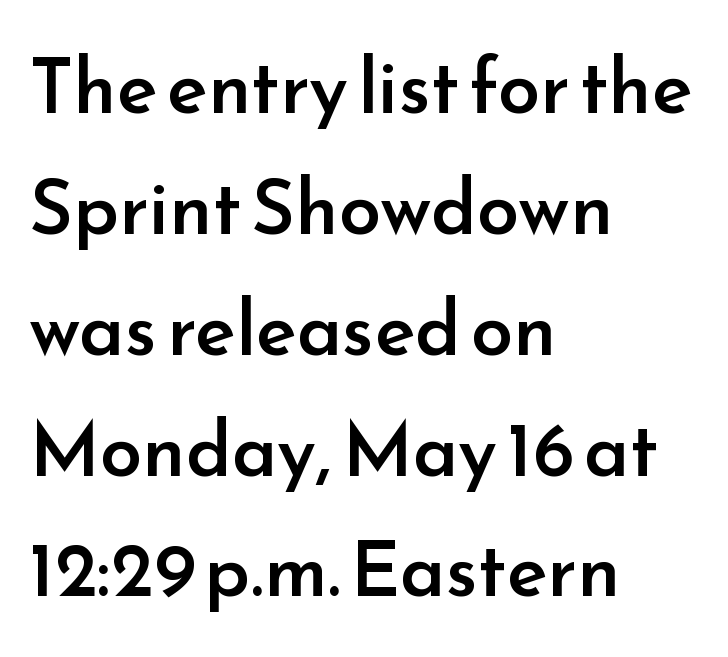
Q: Is the text bold? A: Semi-bold.
Q: Is the text italic (slanted)? A: No, it is upright.
Q: Is the typeface a serif or a sans-serif typeface? A: Sans-serif.
Q: Is the text underlined? A: No.
Q: How is the paragraph aligned? A: Left-aligned.
Q: Is the spacing between letters normal or unusually wide? A: Normal.
Q: Is the spacing between lines tight, normal or loose? A: Normal.
Q: Width (condensed, normal, or wide)? A: Normal.
Q: Stroke contrast? A: Low.
Q: x-height? A: Small.
Q: Monospaced? A: No.
